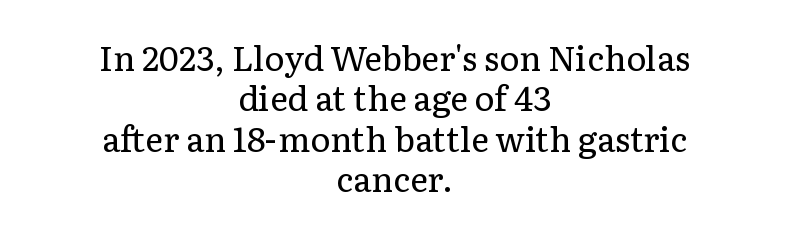
Q: Is the text bold? A: No.
Q: Is the text italic (slanted)? A: No, it is upright.
Q: Is the typeface a serif or a sans-serif typeface? A: Serif.
Q: Is the text underlined? A: No.
Q: How is the paragraph aligned? A: Centered.
Q: Is the spacing between letters normal or unusually wide? A: Normal.
Q: Width (condensed, normal, or wide)? A: Normal.
Q: Stroke contrast? A: Low.
Q: x-height? A: Medium.
Q: Monospaced? A: No.
